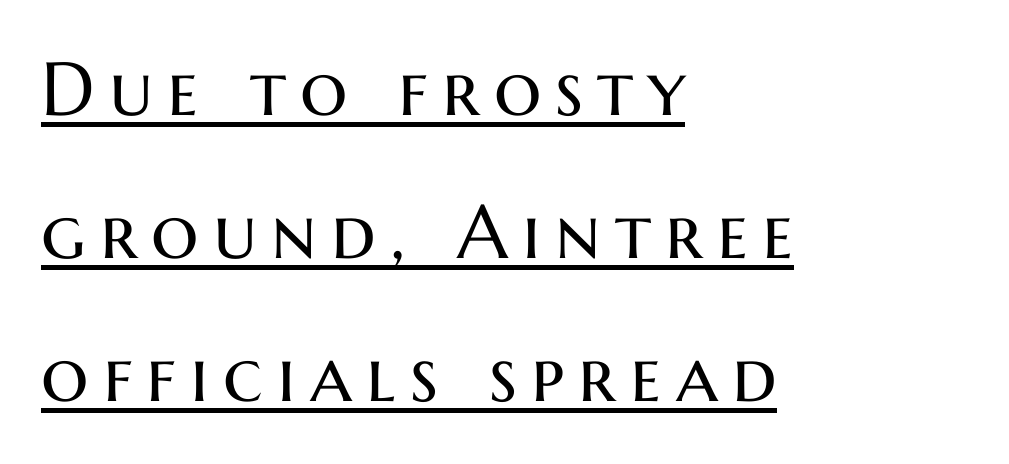
{"serif": "no", "italic": "no", "bold": "no", "weight": "regular", "width": "normal", "stroke_contrast": "medium", "x_height": "medium", "monospaced": "no", "underline": "yes", "align": "left", "line_spacing": "loose", "line_spacing_ratio": 1.91, "glyph_px": 75}
